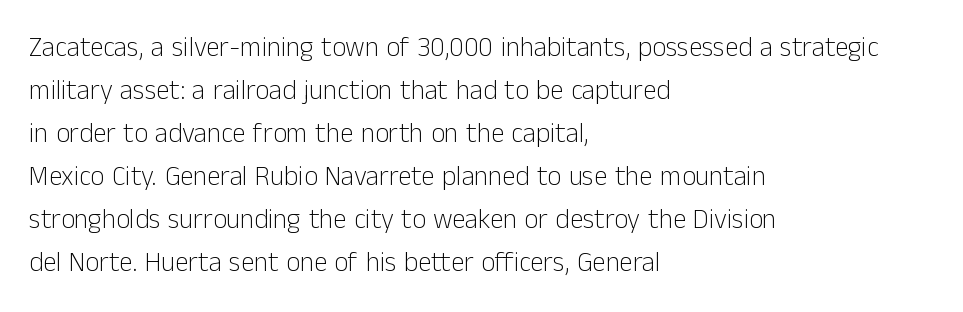
Line beginnings align vertically; line endings do not. Quick note: not italic, upright. No chunkiness to these letters — they're not bold. Default kerning and tracking; the words read as compact shapes.
